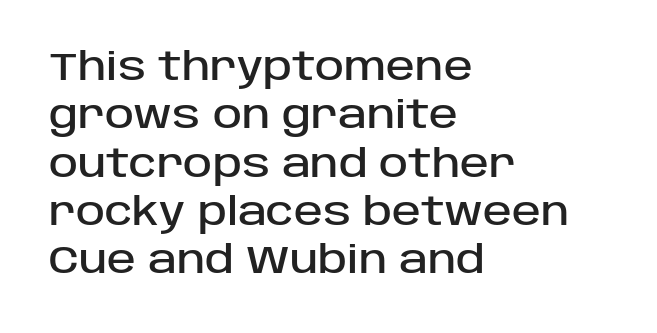
{"serif": "no", "italic": "no", "width": "normal", "stroke_contrast": "low", "x_height": "large", "monospaced": "no", "underline": "no", "align": "left", "line_spacing_ratio": 1.24, "letter_spacing": "normal", "letter_spacing_em": 0.0, "glyph_px": 39}
